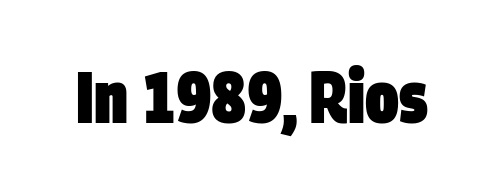
{"serif": "no", "bold": "yes", "weight": "heavy", "width": "condensed", "stroke_contrast": "low", "x_height": "large", "monospaced": "no", "underline": "no", "letter_spacing": "normal", "letter_spacing_em": 0.0, "glyph_px": 73}
